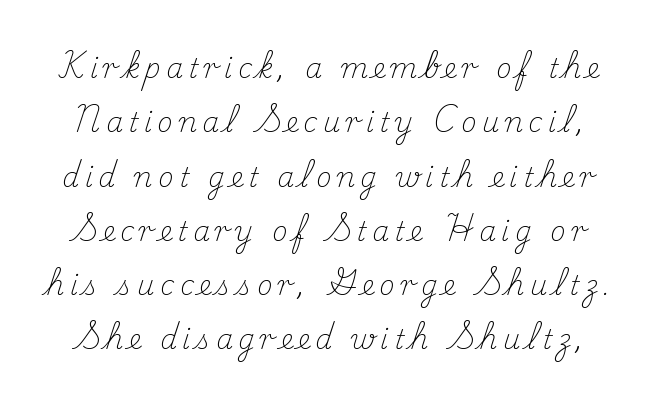
{"bold": "no", "underline": "no", "line_spacing": "loose", "line_spacing_ratio": 2.01, "letter_spacing": "wide", "letter_spacing_em": 0.2, "glyph_px": 27}
